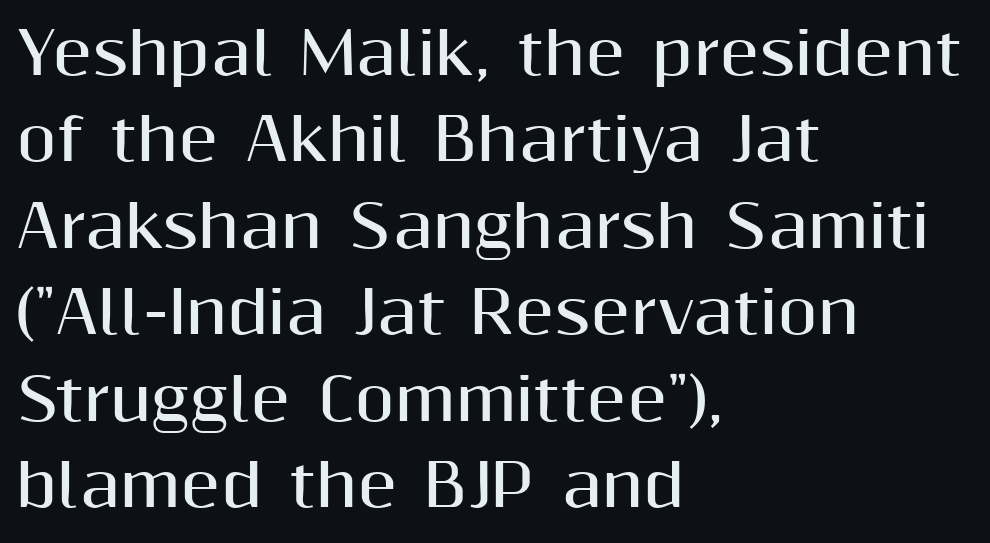
{"serif": "no", "italic": "no", "bold": "yes", "weight": "bold", "width": "normal", "stroke_contrast": "medium", "x_height": "medium", "monospaced": "no", "underline": "no", "align": "left", "line_spacing": "normal", "line_spacing_ratio": 1.49, "letter_spacing": "normal", "letter_spacing_em": 0.0, "glyph_px": 58}
